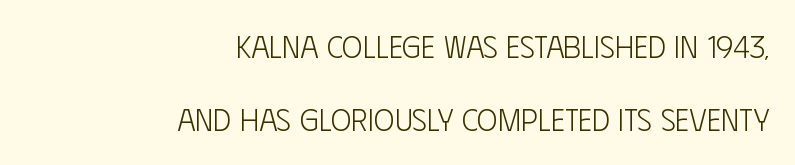
Italic: no, the glyphs are upright roman. Look at the tracking — it's just the regular setting, nothing added. Plain, unruled lines of type. These lines are rendered in a variable-pitch font. The typeface chosen for these lines omits serifs.
